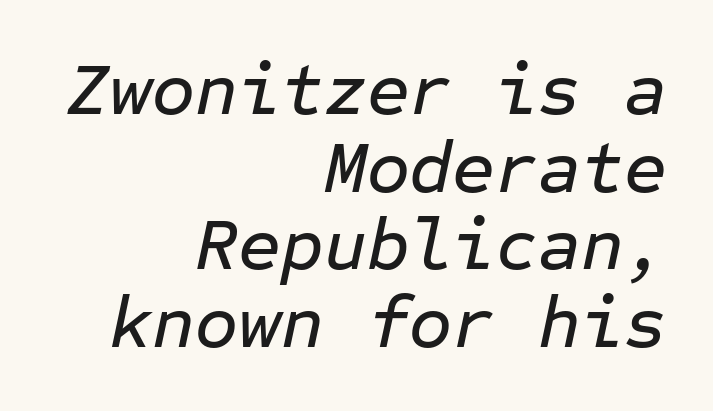
The image shows 74 px text type, italic (leaning right), monospaced; set right-aligned, tight line spacing (1.05x), normal letter spacing, not underlined; low stroke contrast and a medium x-height.
